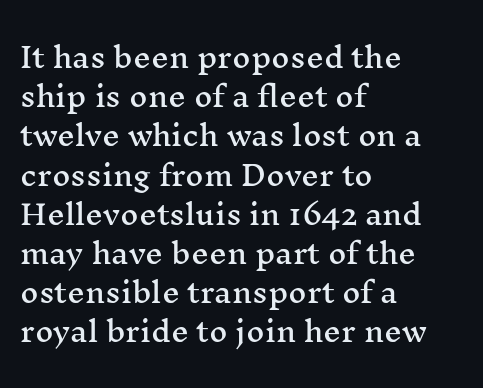
The image shows 28 px wide serif type, upright; set left-aligned, normal line spacing (1.4x), normal letter spacing, not underlined; medium stroke contrast and a medium x-height.
